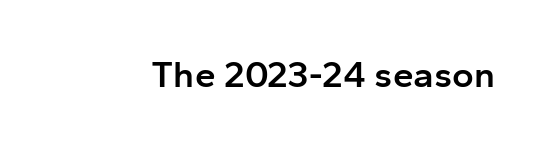
Default kerning and tracking; the words read as compact shapes. Every stem runs plumb, perpendicular to the baseline. Letterform terminals end flat and unadorned throughout the passage. The face used here is proportionally spaced, like ordinary book or web type. The strip under each line holds only bare page. Summary of weight: moderately heavy, a semibold.
